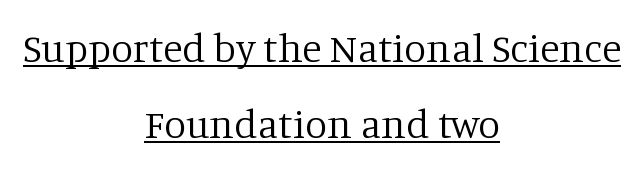
The rendering positions every line midway between the sides. These lines are rendered in a variable-pitch font. Posture: upright roman. The tracking reads as untouched default to a designer's eye. The strokes are not fattened; the text isn't bold.
